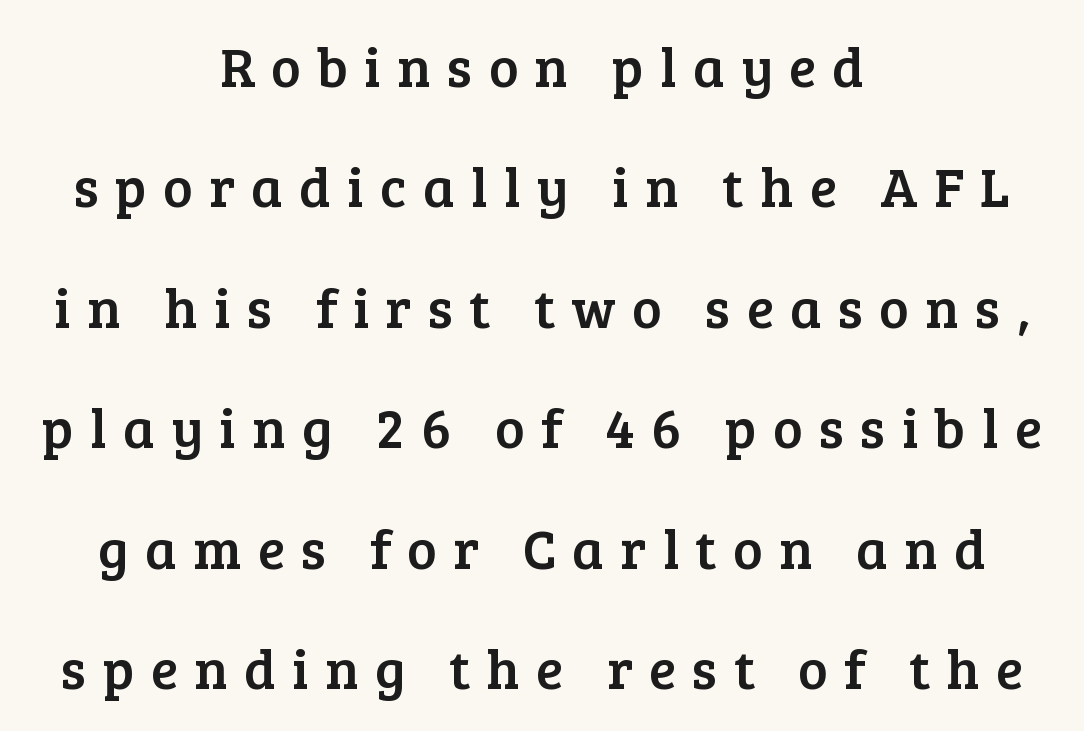
Q: Is the text italic (slanted)? A: No, it is upright.
Q: Is the typeface a serif or a sans-serif typeface? A: Serif.
Q: Is the text underlined? A: No.
Q: How is the paragraph aligned? A: Centered.
Q: Is the spacing between letters normal or unusually wide? A: Unusually wide.
Q: Is the spacing between lines tight, normal or loose? A: Loose.
Q: Width (condensed, normal, or wide)? A: Normal.
Q: Stroke contrast? A: Low.
Q: x-height? A: Medium.
Q: Monospaced? A: No.
